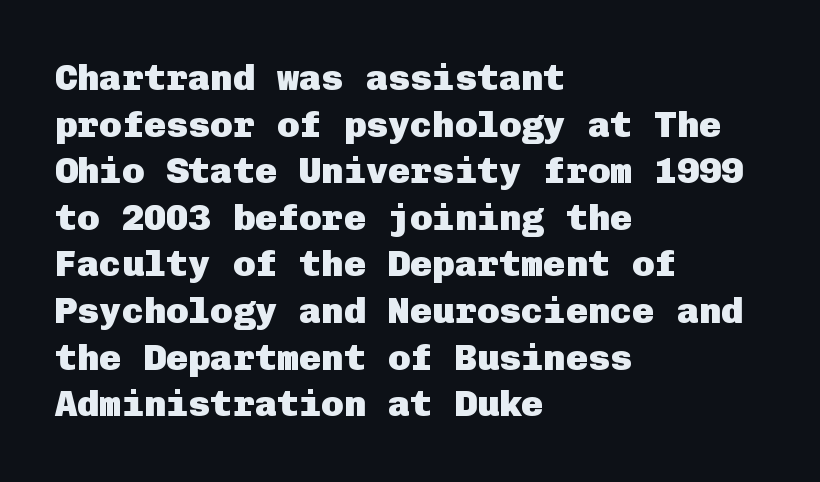
The image shows 37 px heavy sans-serif type, upright; set left-aligned, normal line spacing (1.26x), normal letter spacing, not underlined; low stroke contrast and a medium x-height.
